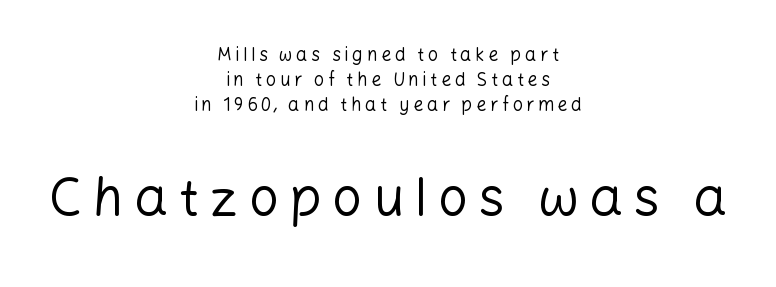
The image shows 53 px regular-weight sans-serif type, upright; set centered, normal line spacing (1.39x), unusually wide letter spacing (+0.2 em), not underlined; the second (bottom) block is 2.94x larger; low stroke contrast and a medium x-height.
